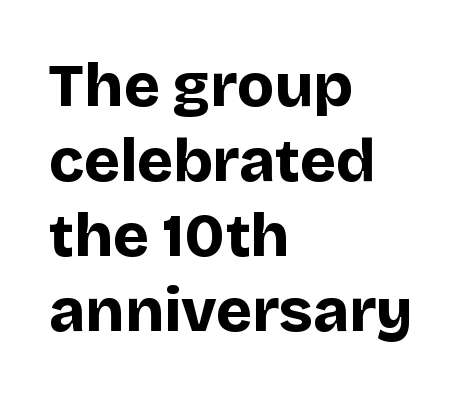
The passage shown is not underscored anywhere. Nope, no serifs anywhere on these letters. You'd pick this weight for a headline — it's a proper bold. Students, note that the glyphs here touch the page at normal intervals. The setting favours the left margin, as ordinary paragraphs usually do.
